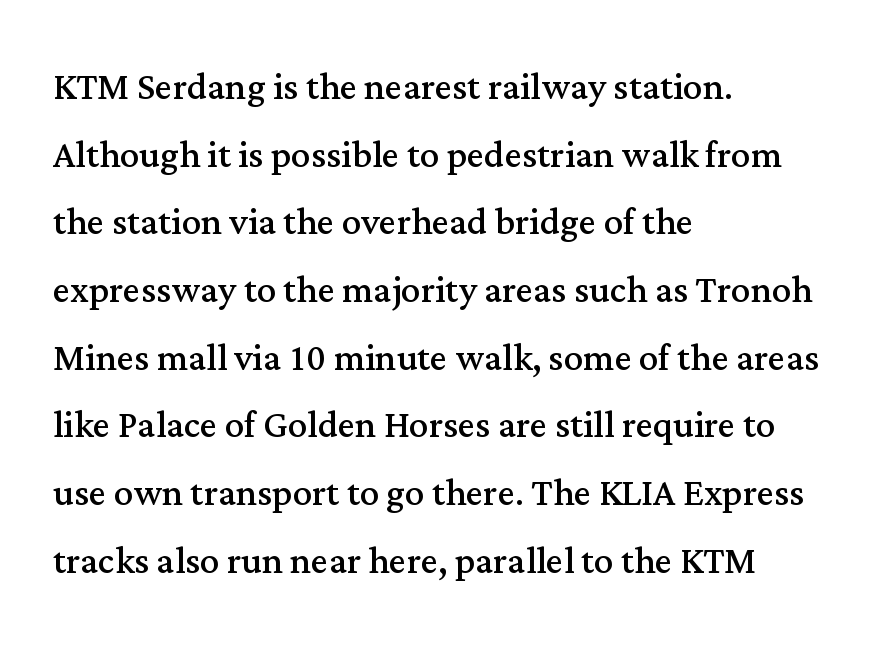
Quick note: underline off. The face used here is rendered with its standard letterfit. This rendering uses left alignment, leaving the right contour irregular. This block has exactly the height ordinary leading produces.
